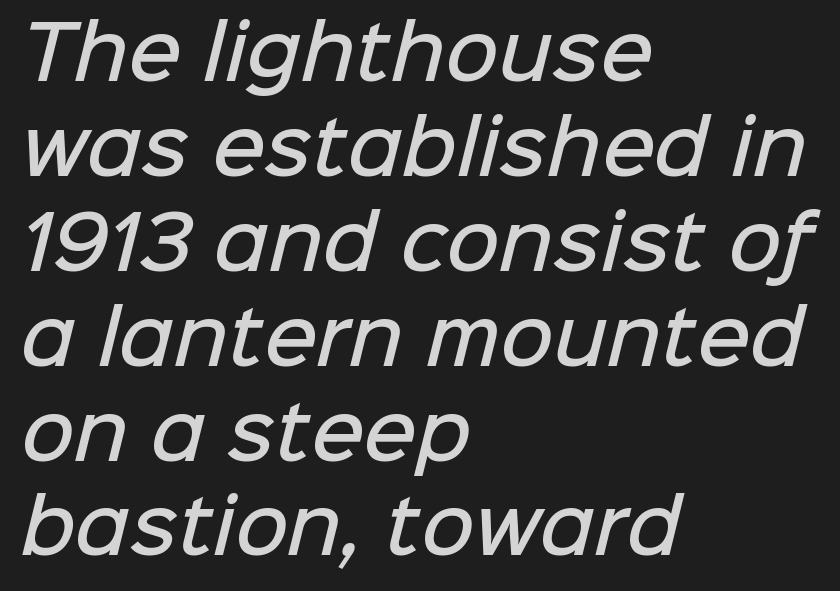
The image shows 73 px semibold sans-serif type; set left-aligned, normal line spacing (1.3x), normal letter spacing, not underlined; low stroke contrast and a medium x-height.
